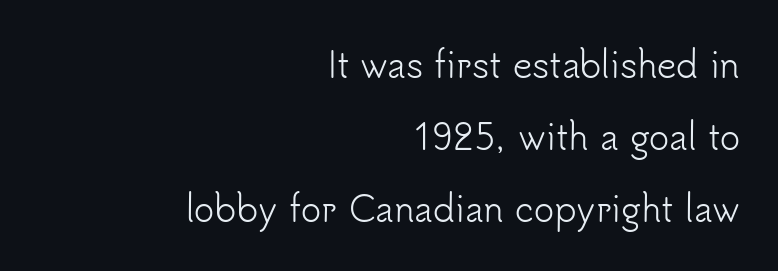
Q: Is the text bold? A: No.
Q: Is the text italic (slanted)? A: No, it is upright.
Q: Is the typeface a serif or a sans-serif typeface? A: Sans-serif.
Q: Is the text underlined? A: No.
Q: How is the paragraph aligned? A: Right-aligned.
Q: Is the spacing between letters normal or unusually wide? A: Normal.
Q: Is the spacing between lines tight, normal or loose? A: Loose.
Q: Width (condensed, normal, or wide)? A: Normal.
Q: Stroke contrast? A: Low.
Q: x-height? A: Small.
Q: Monospaced? A: No.
